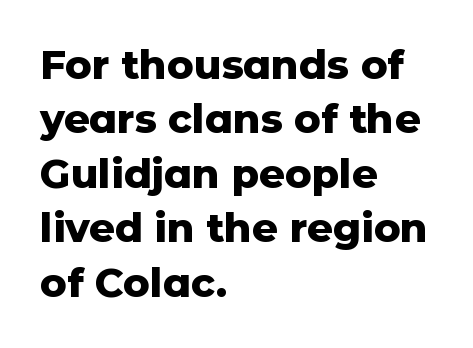
Q: Is the text bold? A: Yes.
Q: Is the text italic (slanted)? A: No, it is upright.
Q: Is the typeface a serif or a sans-serif typeface? A: Sans-serif.
Q: Is the text underlined? A: No.
Q: How is the paragraph aligned? A: Left-aligned.
Q: Is the spacing between letters normal or unusually wide? A: Normal.
Q: Is the spacing between lines tight, normal or loose? A: Normal.
Q: Width (condensed, normal, or wide)? A: Normal.
Q: Stroke contrast? A: Low.
Q: x-height? A: Medium.
Q: Monospaced? A: No.
